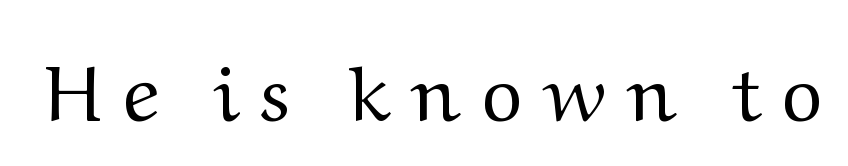
{"serif": "yes", "italic": "no", "bold": "no", "weight": "regular", "width": "normal", "stroke_contrast": "medium", "x_height": "medium", "monospaced": "no", "underline": "no", "letter_spacing": "wide", "letter_spacing_em": 0.31, "glyph_px": 78}
